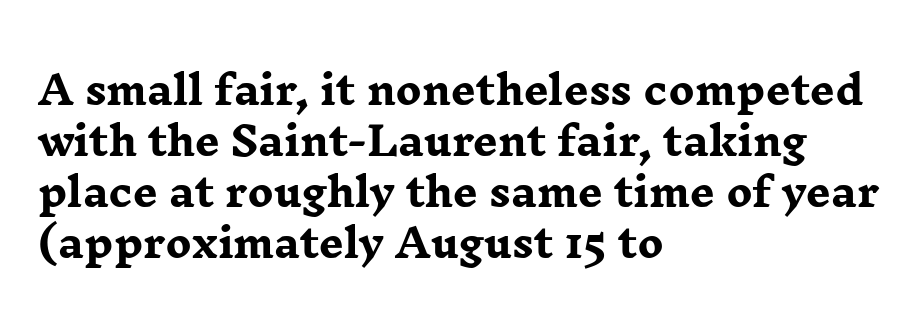
These lines were composed using upright roman letters. Left-aligned paragraph, ragged on the right. Examine the stroke ends and you'll spot serifs. Lines of text with bare space underneath.
